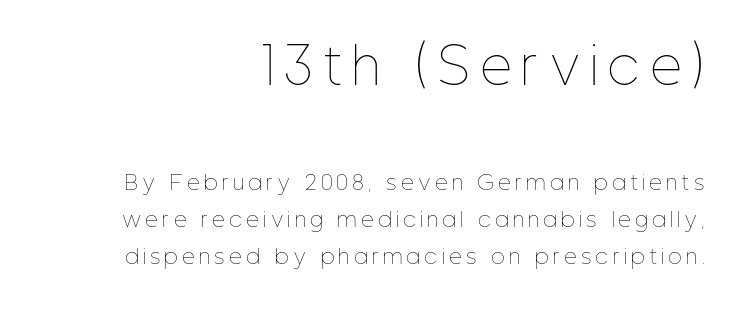
{"italic": "no", "bold": "no", "weight": "thin", "width": "condensed", "stroke_contrast": "low", "x_height": "medium", "monospaced": "no", "underline": "no", "align": "right", "line_spacing_ratio": 1.85, "letter_spacing": "wide", "letter_spacing_em": 0.23, "larger_block": "first", "size_ratio": 2.45, "glyph_px": 49}
